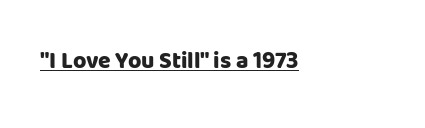
{"italic": "no", "bold": "yes", "underline": "yes", "align": "left", "letter_spacing": "normal", "letter_spacing_em": 0.0, "glyph_px": 23}
